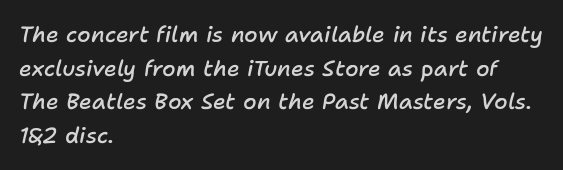
{"italic": "yes", "lean": "right", "slant_degrees": 11, "bold": "semi", "underline": "no", "align": "left", "line_spacing": "normal", "line_spacing_ratio": 1.53, "letter_spacing": "normal", "letter_spacing_em": 0.0, "glyph_px": 22}
